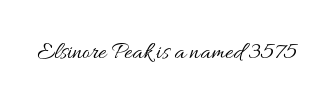
The image shows 24 px text type; set normal letter spacing, not underlined.
